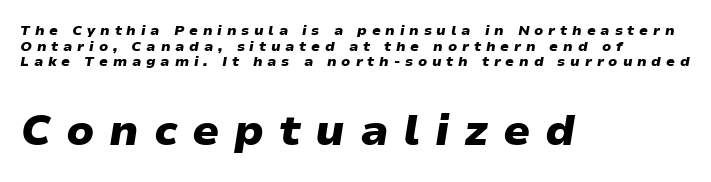
The image shows 43 px heavy, wide type, italic (leaning right); set left-aligned, tight line spacing (1.11x), unusually wide letter spacing (+0.34 em), not underlined; the second (bottom) block is 3.07x larger; low stroke contrast and a medium x-height.
